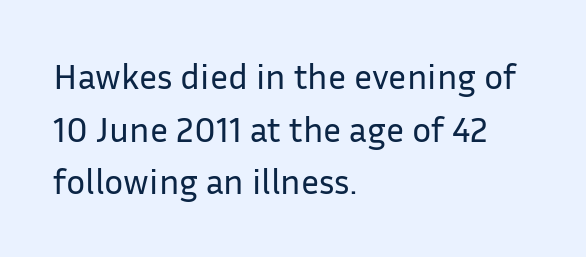
The image shows 36 px regular-weight sans-serif type, upright; set left-aligned, normal line spacing (1.46x), normal letter spacing, not underlined; low stroke contrast and a medium x-height.
